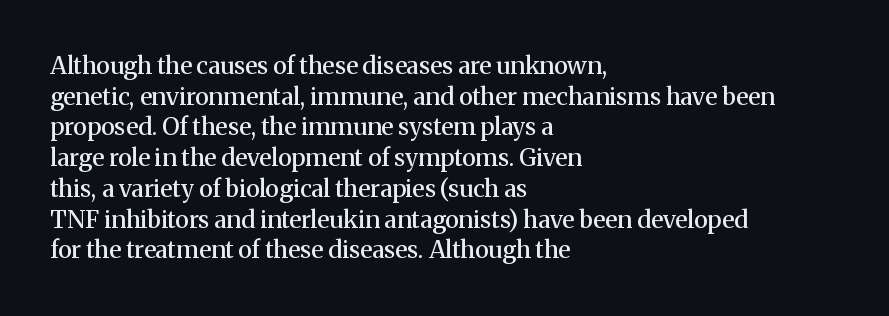
{"italic": "no", "bold": "semi", "underline": "no", "align": "left", "line_spacing": "normal", "line_spacing_ratio": 1.28, "letter_spacing": "normal", "letter_spacing_em": 0.0, "glyph_px": 24}
